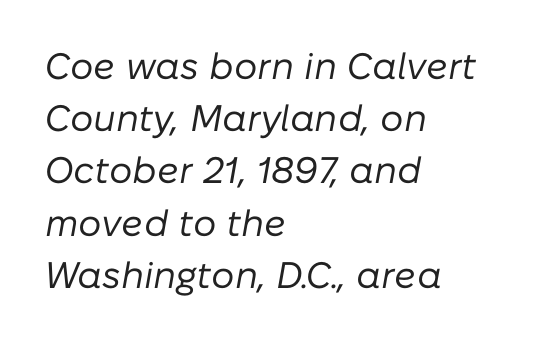
{"italic": "yes", "lean": "right", "slant_degrees": 10, "bold": "no", "weight": "regular", "width": "normal", "stroke_contrast": "low", "x_height": "medium", "monospaced": "no", "underline": "no", "align": "left", "line_spacing": "normal", "line_spacing_ratio": 1.41, "letter_spacing": "normal", "letter_spacing_em": 0.0, "glyph_px": 37}
